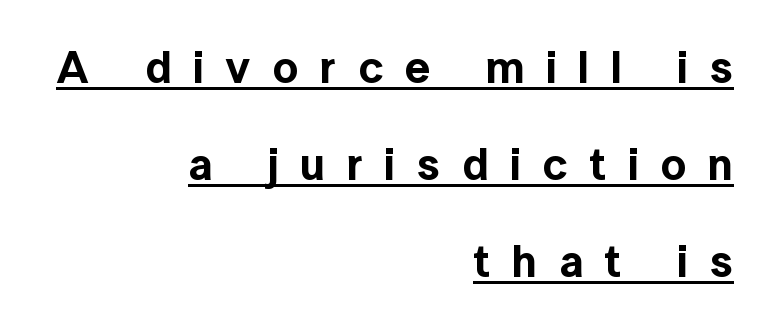
The typeface chosen for these lines omits serifs. Beneath each row of characters lies a ruled line. The paragraph has a hard right edge and a soft left edge. It's the straight-up-and-down kind of type.
